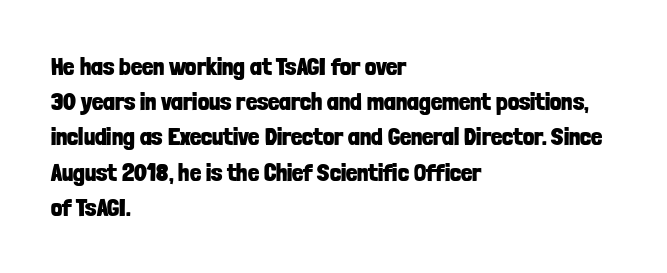
Q: Is the text bold? A: Yes.
Q: Is the text italic (slanted)? A: No, it is upright.
Q: Is the text underlined? A: No.
Q: How is the paragraph aligned? A: Left-aligned.
Q: Is the spacing between letters normal or unusually wide? A: Normal.
Q: Is the spacing between lines tight, normal or loose? A: Normal.
